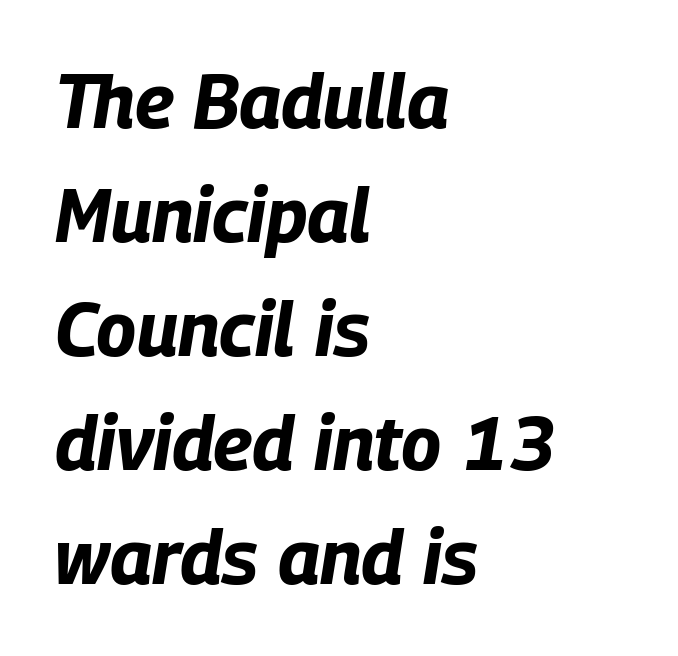
Q: Is the text bold? A: Yes.
Q: Is the text italic (slanted)? A: Yes, it leans right by about 9 degrees.
Q: Is the text underlined? A: No.
Q: How is the paragraph aligned? A: Left-aligned.
Q: Is the spacing between letters normal or unusually wide? A: Normal.
Q: Is the spacing between lines tight, normal or loose? A: Normal.
Q: Width (condensed, normal, or wide)? A: Condensed.
Q: Stroke contrast? A: Low.
Q: x-height? A: Large.
Q: Monospaced? A: No.
